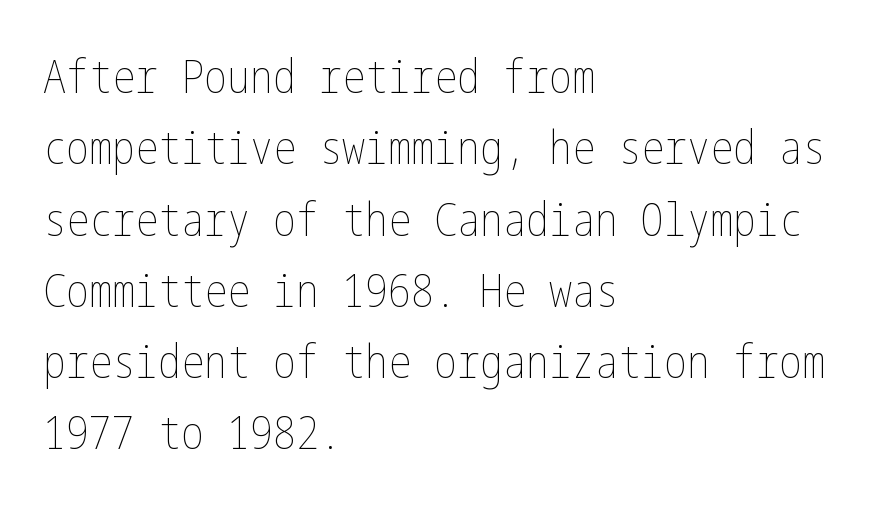
Q: Is the text bold? A: No.
Q: Is the text italic (slanted)? A: No, it is upright.
Q: Is the text underlined? A: No.
Q: How is the paragraph aligned? A: Left-aligned.
Q: Is the spacing between letters normal or unusually wide? A: Normal.
Q: Is the spacing between lines tight, normal or loose? A: Normal.
Q: Width (condensed, normal, or wide)? A: Condensed.
Q: Stroke contrast? A: Low.
Q: x-height? A: Medium.
